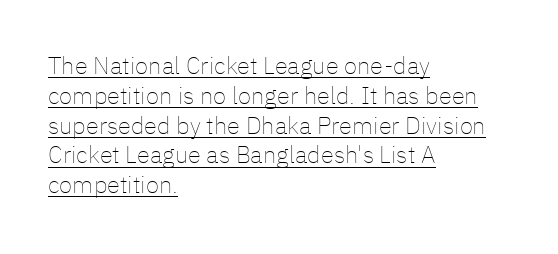
Each line starts at the same left margin while the right side varies. The characters are drawn with everyday or finer stroke widths. Posture: vertical. These lines keep a tight, regular rhythm from letter to letter. Underlined type.
